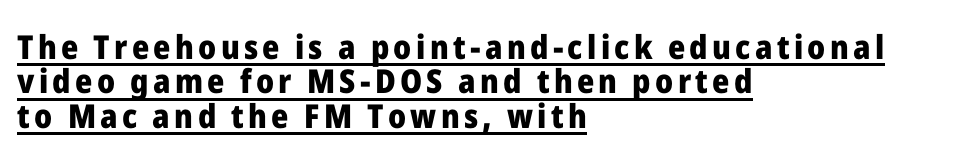
Q: Is the text bold? A: Yes.
Q: Is the text italic (slanted)? A: No, it is upright.
Q: Is the typeface a serif or a sans-serif typeface? A: Sans-serif.
Q: Is the text underlined? A: Yes.
Q: How is the paragraph aligned? A: Left-aligned.
Q: Is the spacing between lines tight, normal or loose? A: Tight.
Q: Width (condensed, normal, or wide)? A: Normal.
Q: Stroke contrast? A: Low.
Q: x-height? A: Medium.
Q: Monospaced? A: No.
